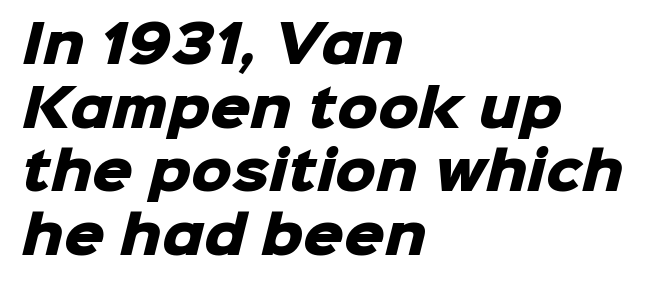
Q: Is the text bold? A: Yes.
Q: Is the typeface a serif or a sans-serif typeface? A: Sans-serif.
Q: Is the text underlined? A: No.
Q: How is the paragraph aligned? A: Left-aligned.
Q: Is the spacing between letters normal or unusually wide? A: Normal.
Q: Is the spacing between lines tight, normal or loose? A: Normal.
Q: Width (condensed, normal, or wide)? A: Normal.
Q: Stroke contrast? A: Low.
Q: x-height? A: Medium.
Q: Monospaced? A: No.
